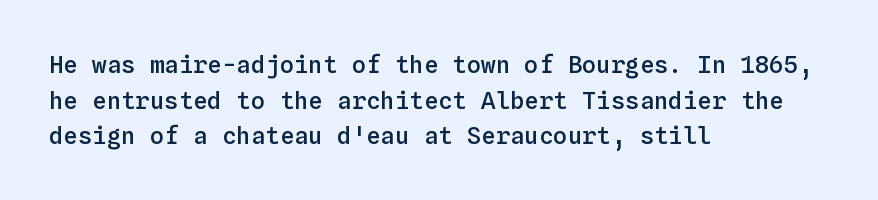
The image shows 24 px text type, upright; set left-aligned, normal line spacing (1.48x), normal letter spacing, not underlined.
